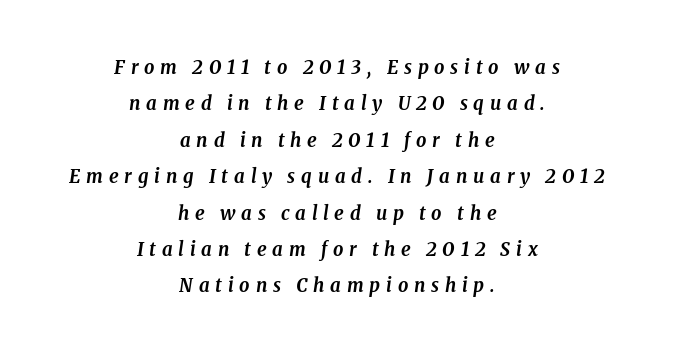
Is the block centered? Yes — each line is placed symmetrically about the middle. What stands out about the letter spacing? Its width — letters are far apart. The specimen omits any rule beneath the text block's lines. Set as a true bold cut, around the 700 mark. The font's italic variant was chosen for this text.
